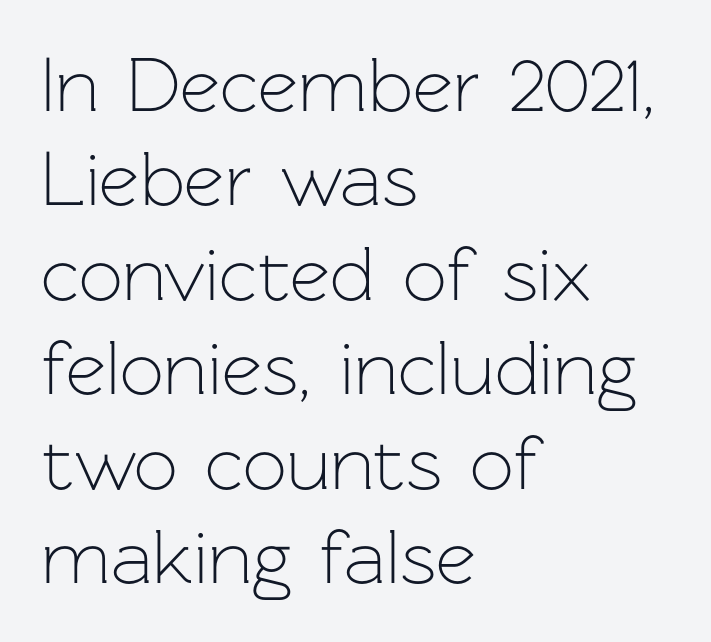
Horizontal alignment here is leftward, the default for most running prose. Looks like regular typesetting: each glyph gets only the width it needs. Font category for this specimen: sans-serif. Caption: standard tracking, unaltered. Underlining? Definitely not there.
